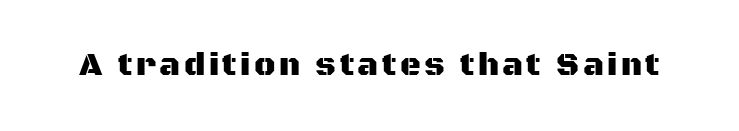
Q: Is the text italic (slanted)? A: No, it is upright.
Q: Is the typeface a serif or a sans-serif typeface? A: Sans-serif.
Q: Is the text underlined? A: No.
Q: Width (condensed, normal, or wide)? A: Normal.
Q: Stroke contrast? A: Medium.
Q: x-height? A: Large.
Q: Monospaced? A: No.
